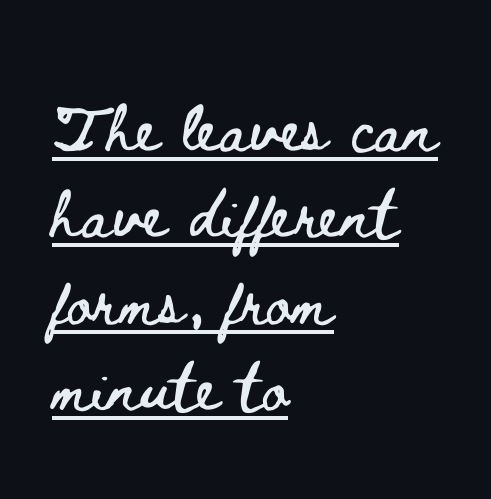
{"width": "wide", "stroke_contrast": "low", "x_height": "small", "monospaced": "no", "underline": "yes", "align": "left", "line_spacing": "normal", "line_spacing_ratio": 1.44, "letter_spacing": "normal", "letter_spacing_em": 0.0, "glyph_px": 60}
